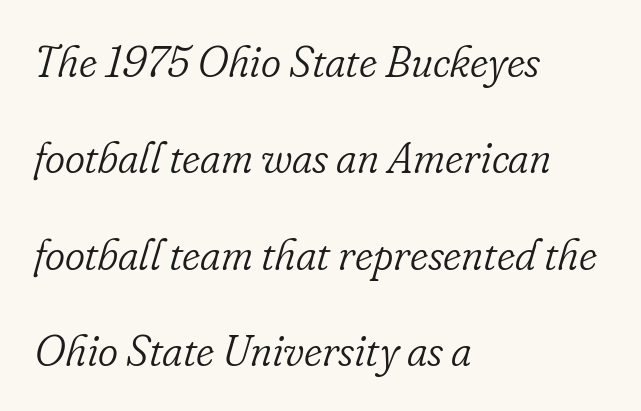
Q: Is the text bold? A: No.
Q: Is the text italic (slanted)? A: Yes, it leans right by about 16 degrees.
Q: Is the typeface a serif or a sans-serif typeface? A: Serif.
Q: Is the text underlined? A: No.
Q: How is the paragraph aligned? A: Left-aligned.
Q: Is the spacing between letters normal or unusually wide? A: Normal.
Q: Is the spacing between lines tight, normal or loose? A: Loose.
Q: Width (condensed, normal, or wide)? A: Normal.
Q: Stroke contrast? A: Low.
Q: x-height? A: Small.
Q: Monospaced? A: No.
